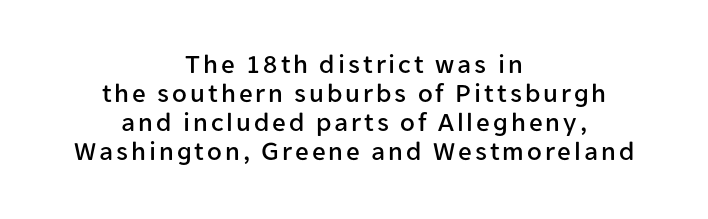
The image shows 27 px text type, upright; set centered, tight line spacing (1.08x), not underlined.
